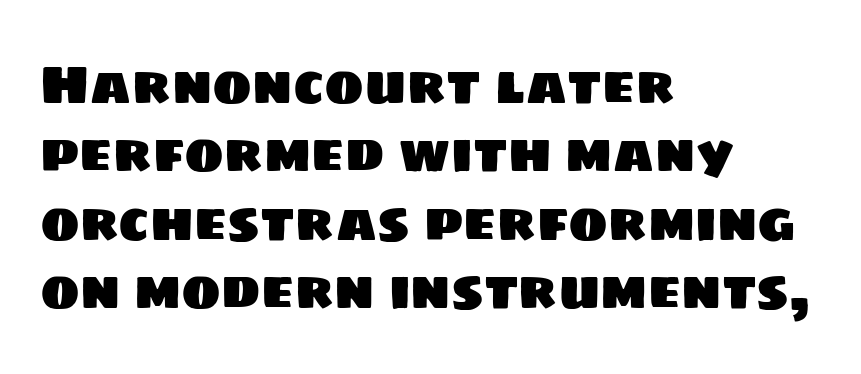
Q: Is the typeface a serif or a sans-serif typeface? A: Sans-serif.
Q: Is the text underlined? A: No.
Q: How is the paragraph aligned? A: Left-aligned.
Q: Is the spacing between letters normal or unusually wide? A: Normal.
Q: Is the spacing between lines tight, normal or loose? A: Normal.
Q: Width (condensed, normal, or wide)? A: Normal.
Q: Stroke contrast? A: Low.
Q: x-height? A: Large.
Q: Monospaced? A: No.
